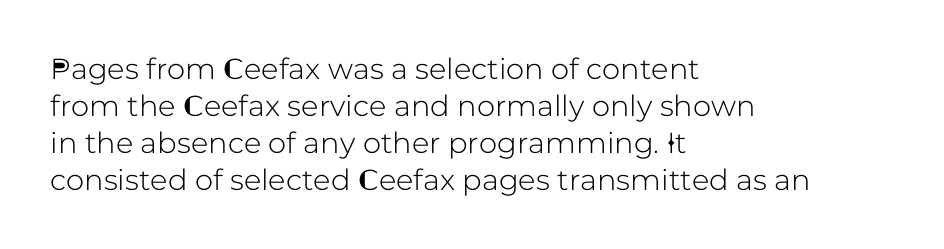
The image shows 29 px sans-serif type, upright; set left-aligned, normal line spacing (1.28x), normal letter spacing, not underlined; low stroke contrast and a medium x-height.
